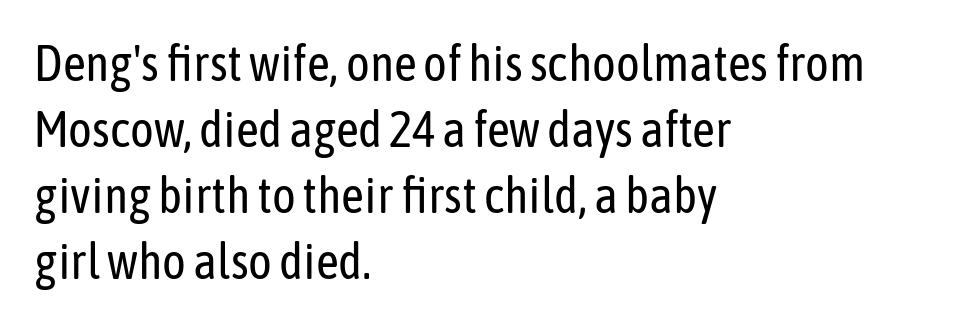
Font category for this specimen: sans-serif. No extra tracking has been applied to these lines. Is the block centered? No — it sits flush against the left margin. These lines are rendered in a variable-pitch font. Words float on clear page, feet unadorned. How would I describe the line gaps? Plain and ordinary.
